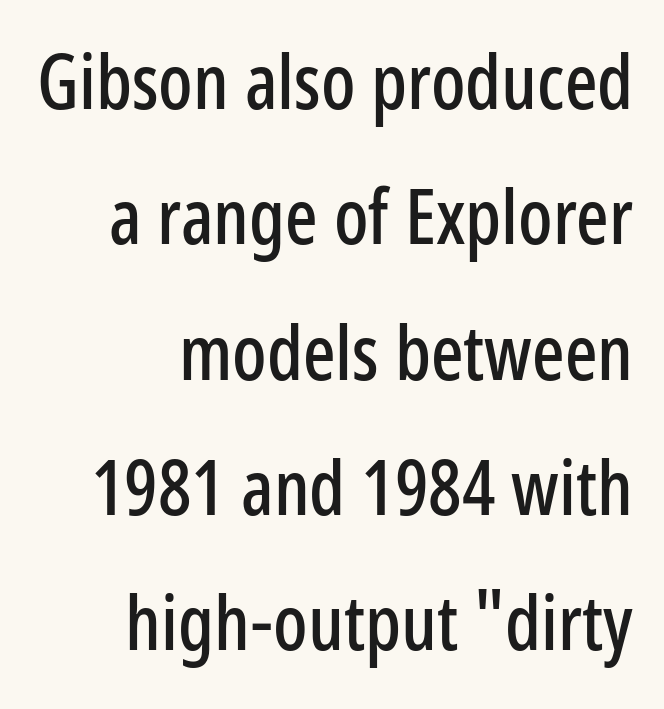
Q: Is the text italic (slanted)? A: No, it is upright.
Q: Is the typeface a serif or a sans-serif typeface? A: Sans-serif.
Q: Is the text underlined? A: No.
Q: How is the paragraph aligned? A: Right-aligned.
Q: Is the spacing between letters normal or unusually wide? A: Normal.
Q: Width (condensed, normal, or wide)? A: Condensed.
Q: Stroke contrast? A: Low.
Q: x-height? A: Medium.
Q: Monospaced? A: No.
